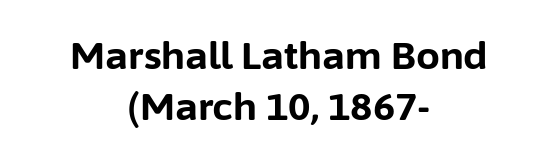
The lines are quadded center. Lines of text with bare space underneath. Baseline-to-baseline distance is the conventional proportion of letter height. Letter spacing: default.
